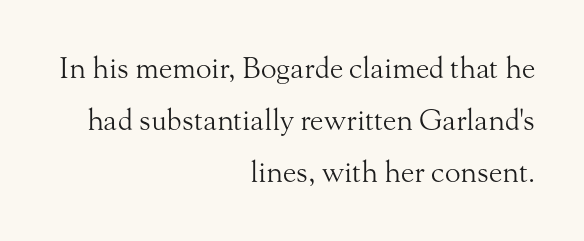
Q: Is the text bold? A: No.
Q: Is the text italic (slanted)? A: No, it is upright.
Q: Is the typeface a serif or a sans-serif typeface? A: Serif.
Q: Is the text underlined? A: No.
Q: How is the paragraph aligned? A: Right-aligned.
Q: Is the spacing between letters normal or unusually wide? A: Normal.
Q: Width (condensed, normal, or wide)? A: Normal.
Q: Stroke contrast? A: Medium.
Q: x-height? A: Small.
Q: Monospaced? A: No.
